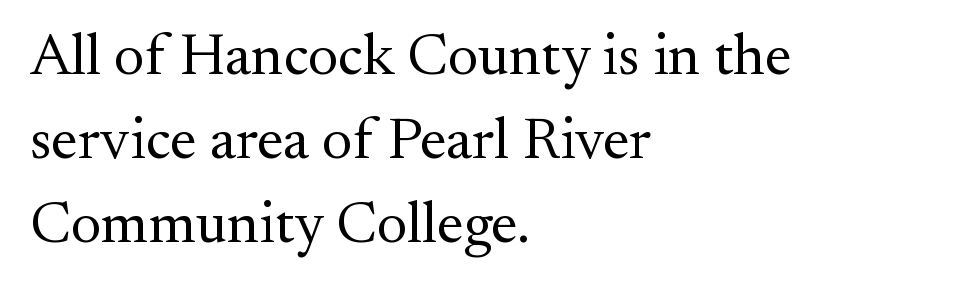
The image shows 59 px regular-weight serif type, upright; set left-aligned, normal line spacing (1.42x), normal letter spacing, not underlined; medium stroke contrast and a small x-height.
